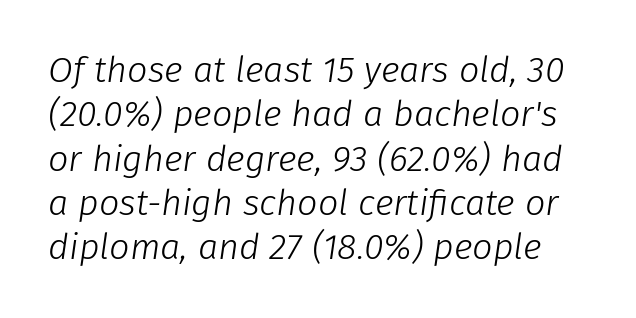
The typography opts for an oblique posture over an upright one. This rendering features lettering with no underline. Think standard paragraph weight, or any step lighter than that. Spacing verdict: proportional, widths tailored to each character. Nobody touched the tracking dial on this one.
